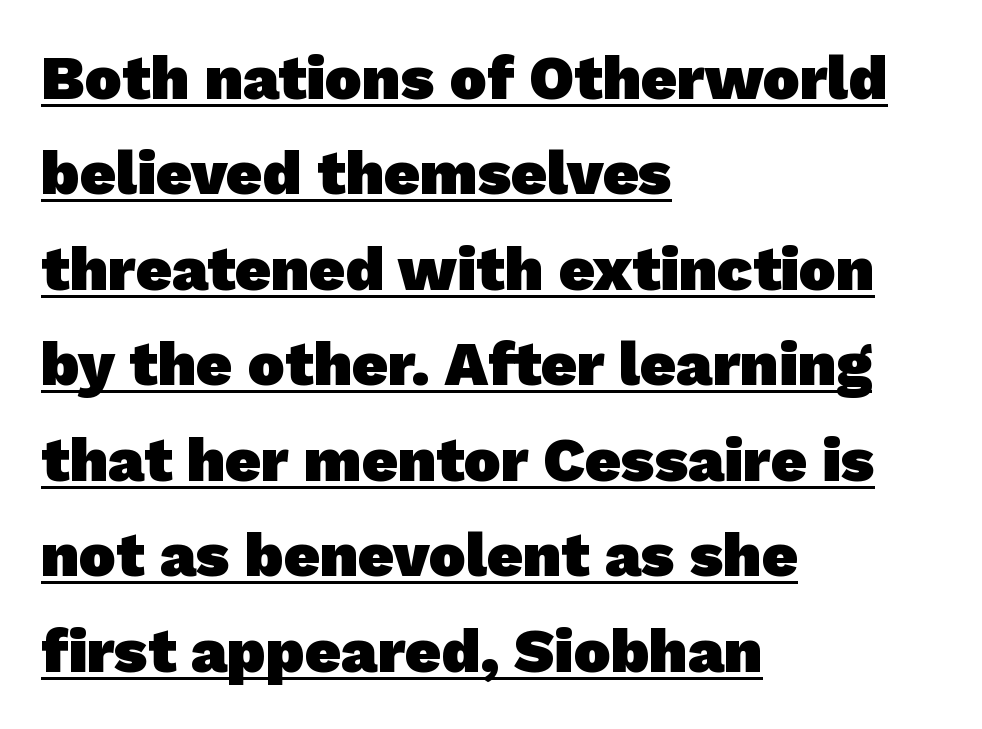
Q: Is the text bold? A: Yes.
Q: Is the typeface a serif or a sans-serif typeface? A: Sans-serif.
Q: Is the text underlined? A: Yes.
Q: How is the paragraph aligned? A: Left-aligned.
Q: Is the spacing between letters normal or unusually wide? A: Normal.
Q: Is the spacing between lines tight, normal or loose? A: Normal.
Q: Width (condensed, normal, or wide)? A: Normal.
Q: Stroke contrast? A: Low.
Q: x-height? A: Medium.
Q: Monospaced? A: No.
